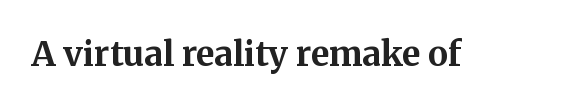
Q: Is the text bold? A: Yes.
Q: Is the text italic (slanted)? A: No, it is upright.
Q: Is the typeface a serif or a sans-serif typeface? A: Serif.
Q: Is the text underlined? A: No.
Q: Is the spacing between letters normal or unusually wide? A: Normal.
Q: Width (condensed, normal, or wide)? A: Normal.
Q: Stroke contrast? A: Medium.
Q: x-height? A: Medium.
Q: Monospaced? A: No.
